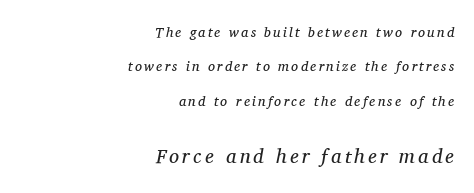
Q: Is the text bold? A: No.
Q: Is the text italic (slanted)? A: Yes, it leans right by about 11 degrees.
Q: Is the text underlined? A: No.
Q: How is the paragraph aligned? A: Right-aligned.
Q: Is the spacing between lines tight, normal or loose? A: Loose.
Q: Which block of text is set in a larger size, the first (top) or the second (bottom)? A: The second (bottom) one.
